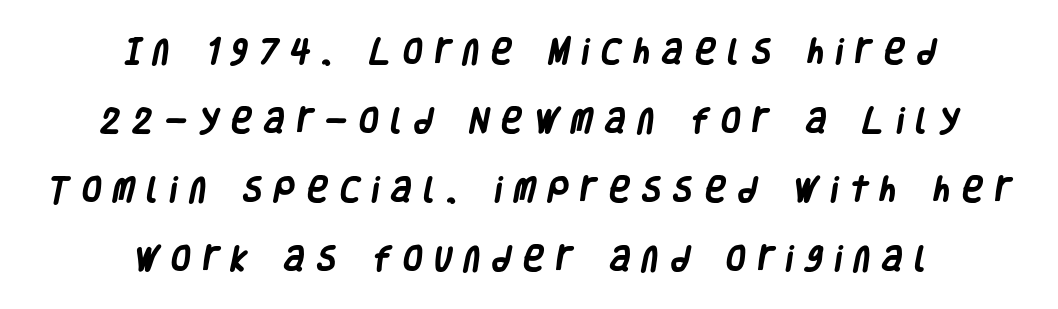
Q: Is the text bold? A: Yes.
Q: Is the typeface a serif or a sans-serif typeface? A: Sans-serif.
Q: Is the text underlined? A: No.
Q: How is the paragraph aligned? A: Centered.
Q: Is the spacing between letters normal or unusually wide? A: Unusually wide.
Q: Is the spacing between lines tight, normal or loose? A: Loose.
Q: Width (condensed, normal, or wide)? A: Condensed.
Q: Stroke contrast? A: Low.
Q: x-height? A: Large.
Q: Monospaced? A: No.
